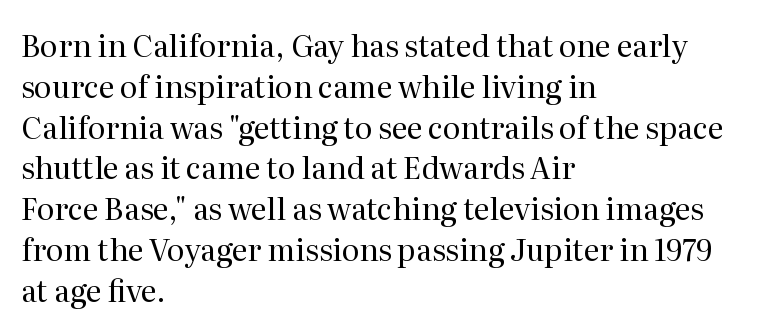
{"serif": "yes", "italic": "no", "bold": "no", "weight": "regular", "width": "normal", "stroke_contrast": "medium", "x_height": "medium", "monospaced": "no", "underline": "no", "align": "left", "line_spacing": "normal", "line_spacing_ratio": 1.36, "letter_spacing": "normal", "letter_spacing_em": 0.0, "glyph_px": 30}
